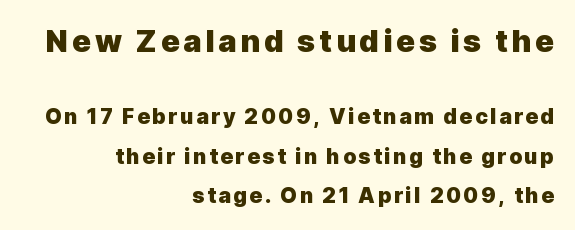
{"serif": "no", "italic": "no", "bold": "yes", "weight": "heavy", "width": "normal", "x_height": "medium", "monospaced": "no", "underline": "no", "align": "right", "line_spacing_ratio": 1.86, "larger_block": "first", "size_ratio": 1.48, "glyph_px": 31}
